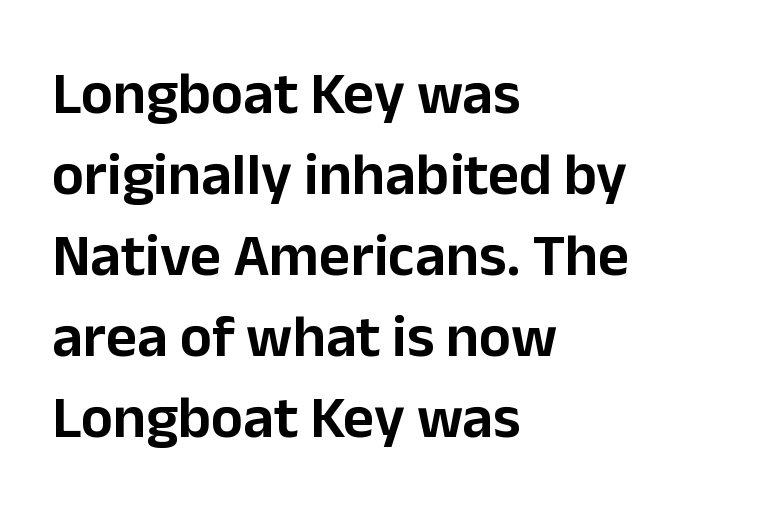
{"serif": "no", "italic": "no", "width": "normal", "stroke_contrast": "low", "x_height": "medium", "monospaced": "no", "underline": "no", "align": "left", "line_spacing": "normal", "line_spacing_ratio": 1.35, "letter_spacing": "normal", "letter_spacing_em": 0.0, "glyph_px": 60}
